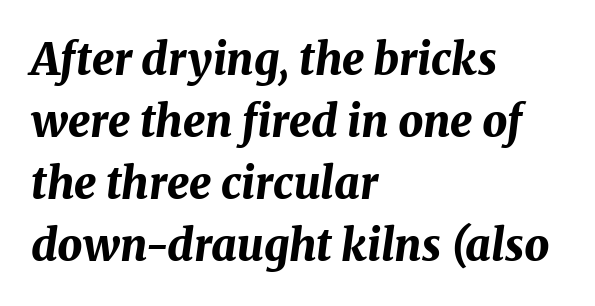
Compared with a centered layout, this one pins lines to the left instead. The vertical gap from one line to the next is medium. This rendering leaves character spacing at its baseline value. Style check: oblique.
